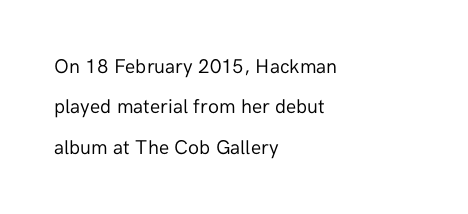
{"italic": "no", "bold": "no", "underline": "no", "align": "left", "line_spacing": "loose", "line_spacing_ratio": 2.02, "letter_spacing": "normal", "letter_spacing_em": 0.0, "glyph_px": 20}
